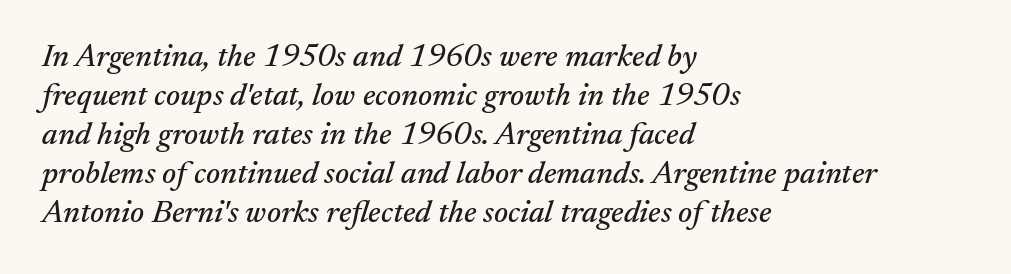
Q: Is the text italic (slanted)? A: Yes, it leans right by about 17 degrees.
Q: Is the typeface a serif or a sans-serif typeface? A: Serif.
Q: Is the text underlined? A: No.
Q: How is the paragraph aligned? A: Left-aligned.
Q: Is the spacing between letters normal or unusually wide? A: Normal.
Q: Width (condensed, normal, or wide)? A: Normal.
Q: Stroke contrast? A: Medium.
Q: x-height? A: Small.
Q: Monospaced? A: No.
